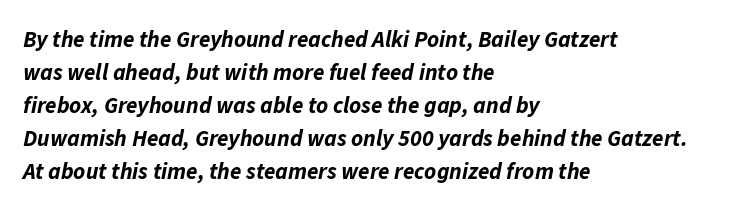
Q: Is the text bold? A: Yes.
Q: Is the text italic (slanted)? A: Yes, it leans right by about 11 degrees.
Q: Is the text underlined? A: No.
Q: How is the paragraph aligned? A: Left-aligned.
Q: Is the spacing between letters normal or unusually wide? A: Normal.
Q: Is the spacing between lines tight, normal or loose? A: Normal.
